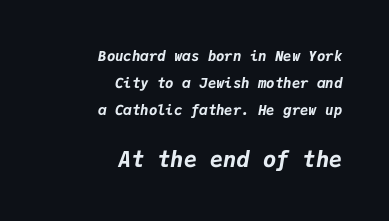
Q: Is the text bold? A: Yes.
Q: Is the text italic (slanted)? A: Yes, it leans right by about 9 degrees.
Q: Is the text underlined? A: No.
Q: How is the paragraph aligned? A: Right-aligned.
Q: Is the spacing between letters normal or unusually wide? A: Normal.
Q: Is the spacing between lines tight, normal or loose? A: Loose.
Q: Which block of text is set in a larger size, the first (top) or the second (bottom)? A: The second (bottom) one.
